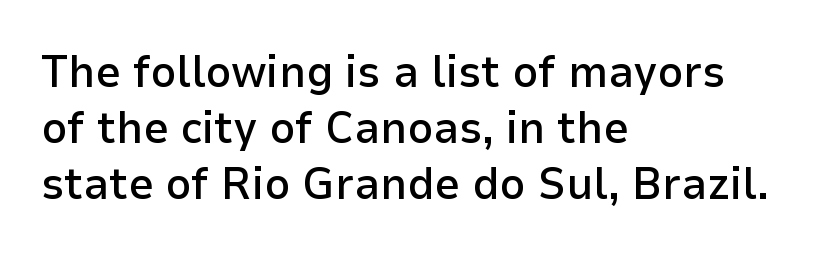
Here the glyphs are tracked normally, forming tight word shapes. The gap between lines stays unmarked. Every character sits straight up, as roman type does. Leftover space on each line is placed entirely after the last word.
